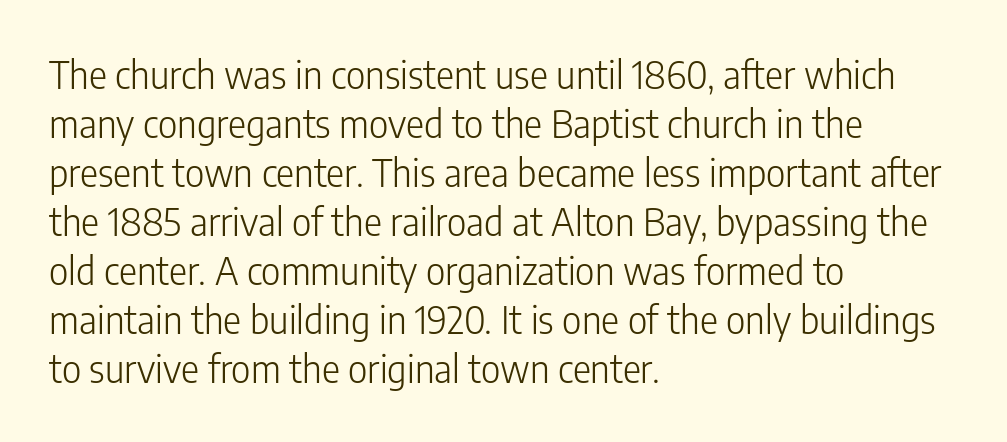
The image shows 38 px light, condensed sans-serif type, upright; set left-aligned, normal line spacing (1.29x), normal letter spacing, not underlined; low stroke contrast and a medium x-height.
